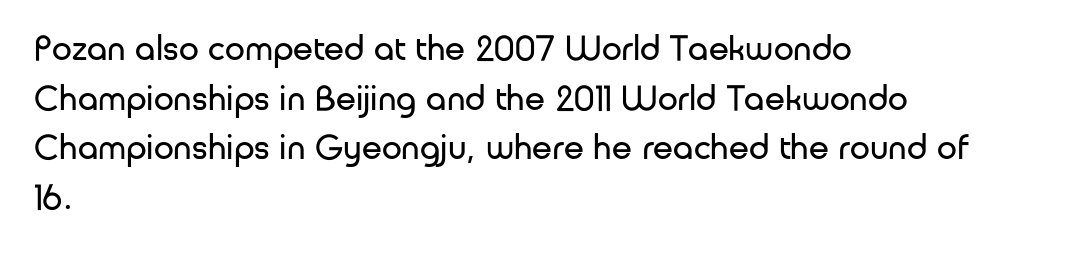
The image shows 36 px regular-weight sans-serif type, upright; set left-aligned, normal line spacing (1.38x), normal letter spacing, not underlined; low stroke contrast and a medium x-height.
